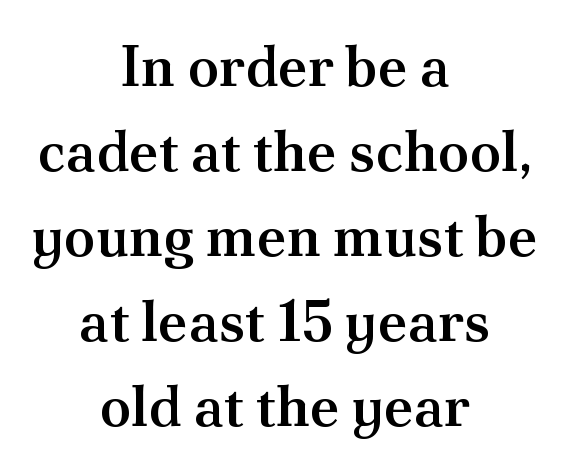
The letters stand straight up with perfectly vertical stems. The face used here is a semibold: visibly heavier than regular, lighter than bold. Words appear dense and cohesive because spacing is normal. The paragraph has two soft edges and a firm central axis. This block has exactly the height ordinary leading produces.
